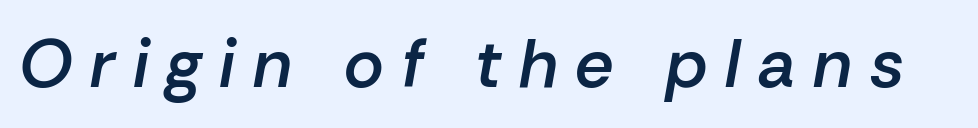
Tall strokes in this sample are angled rather than plumb. Tracking here is generous; glyphs stand well apart from one another. Its strokes are somewhat broadened, the hallmark of semibold type. Think of a printed novel: that variable character pitch is what you see here. Bare-footed words on every line.
